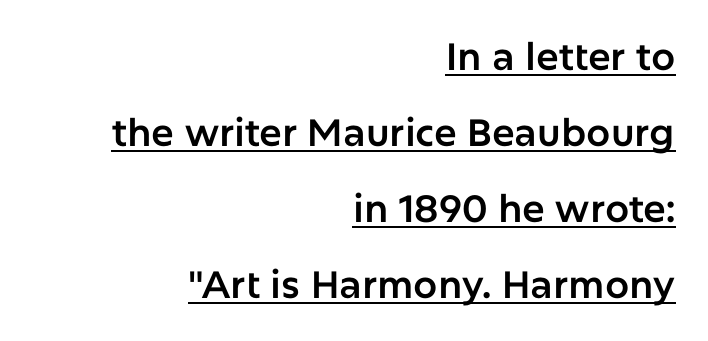
Q: Is the text italic (slanted)? A: No, it is upright.
Q: Is the typeface a serif or a sans-serif typeface? A: Sans-serif.
Q: Is the text underlined? A: Yes.
Q: How is the paragraph aligned? A: Right-aligned.
Q: Is the spacing between letters normal or unusually wide? A: Normal.
Q: Is the spacing between lines tight, normal or loose? A: Loose.
Q: Width (condensed, normal, or wide)? A: Normal.
Q: Stroke contrast? A: Low.
Q: x-height? A: Medium.
Q: Monospaced? A: No.
